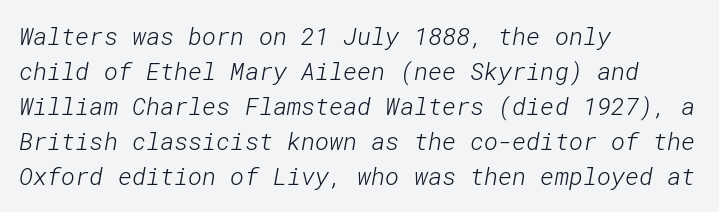
Q: Is the text bold? A: No.
Q: Is the text underlined? A: No.
Q: How is the paragraph aligned? A: Left-aligned.
Q: Is the spacing between letters normal or unusually wide? A: Normal.
Q: Is the spacing between lines tight, normal or loose? A: Normal.
